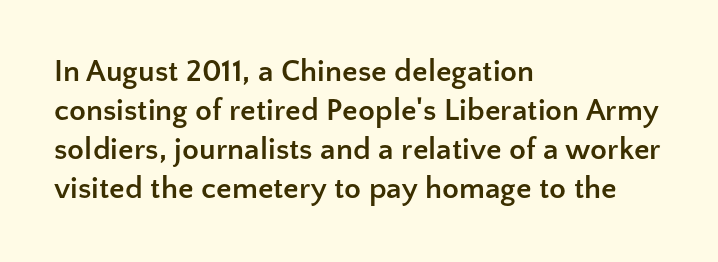
Weight check: bold — yes, fully. Compared with typical paragraphs, the rows here are spaced about the same. The letters stand straight up with perfectly vertical stems. To sum up the face: it is a sans, with no serifs. Beneath every word, the page is bare.
